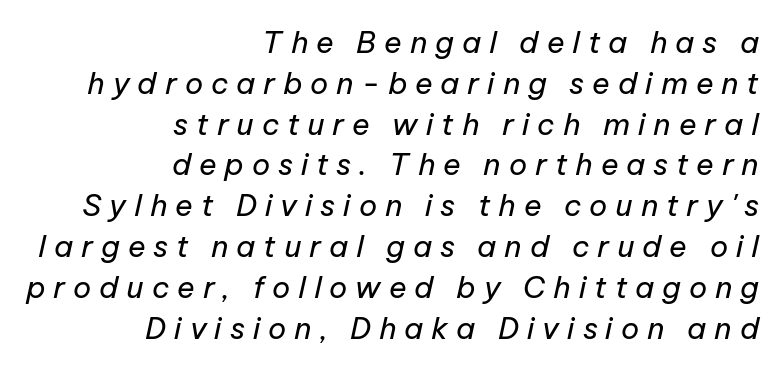
These lines sit exactly where default settings would place them. The glyphs look as if they've been sheared to an angle. Note the varied advance widths — an 'i' is clearly narrower than an 'm'. On a weight scale, this lands at 450 or below. Glance below the letters and you will spot only blank space.
